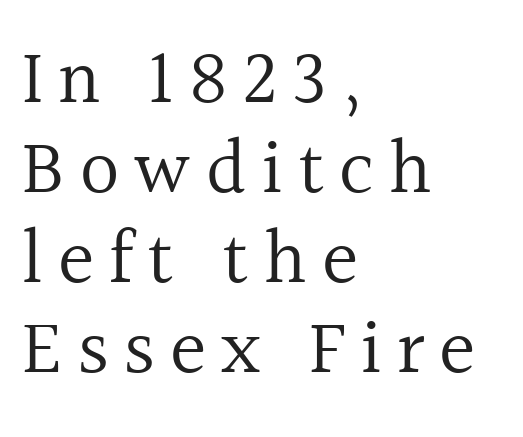
The strokes are not fattened; the text isn't bold. The specimen omits any rule beneath the text block's lines. Do the characters align in a grid? No, the font is proportional. The typeface chosen for these lines features serifs.
